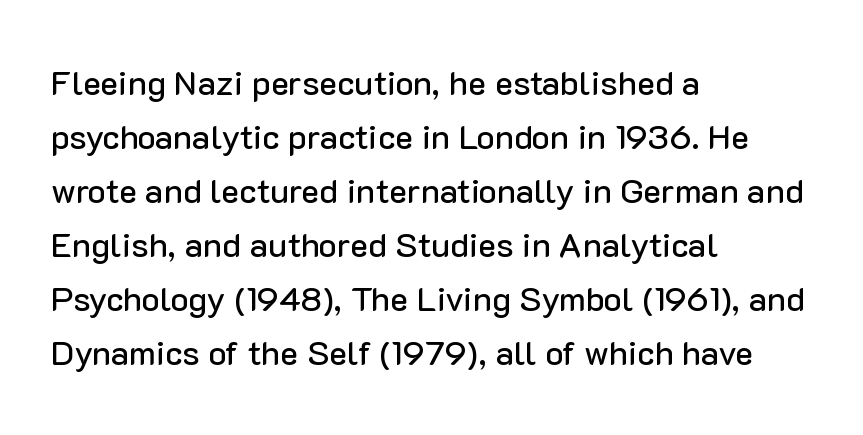
{"serif": "no", "italic": "no", "width": "normal", "stroke_contrast": "low", "x_height": "medium", "monospaced": "no", "underline": "no", "align": "left", "line_spacing": "normal", "line_spacing_ratio": 1.59, "letter_spacing": "normal", "letter_spacing_em": 0.0, "glyph_px": 34}
